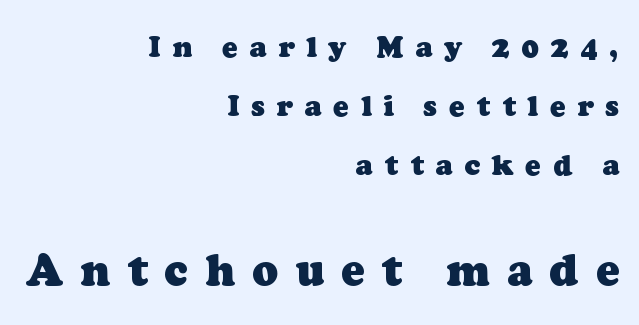
{"serif": "yes", "bold": "yes", "weight": "heavy", "width": "normal", "stroke_contrast": "low", "x_height": "medium", "monospaced": "no", "underline": "no", "align": "right", "line_spacing": "loose", "line_spacing_ratio": 2.03, "letter_spacing": "wide", "letter_spacing_em": 0.4, "larger_block": "second", "size_ratio": 1.48, "glyph_px": 43}
